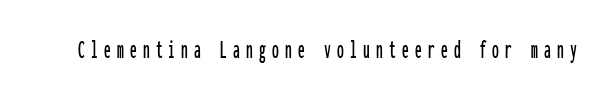
The tracking reads as deliberately expanded to a designer's eye. Lines of text with bare space underneath. Ascenders rise straight up at ninety degrees.
